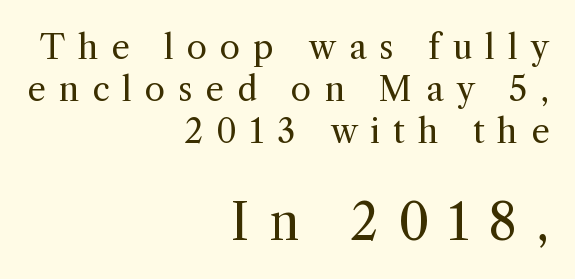
Q: Is the text bold? A: No.
Q: Is the text italic (slanted)? A: No, it is upright.
Q: Is the typeface a serif or a sans-serif typeface? A: Serif.
Q: Is the text underlined? A: No.
Q: How is the paragraph aligned? A: Right-aligned.
Q: Is the spacing between letters normal or unusually wide? A: Unusually wide.
Q: Is the spacing between lines tight, normal or loose? A: Normal.
Q: Which block of text is set in a larger size, the first (top) or the second (bottom)? A: The second (bottom) one.
Q: Width (condensed, normal, or wide)? A: Normal.
Q: x-height? A: Medium.
Q: Monospaced? A: No.
